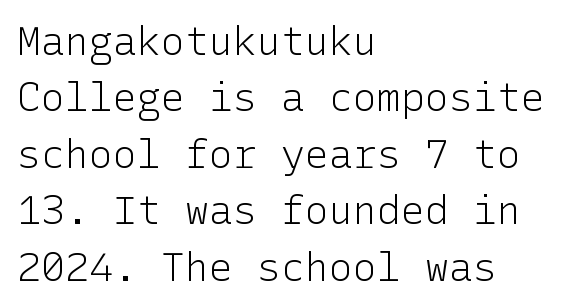
Q: Is the text bold? A: No.
Q: Is the text italic (slanted)? A: No, it is upright.
Q: Is the typeface a serif or a sans-serif typeface? A: Sans-serif.
Q: Is the text underlined? A: No.
Q: How is the paragraph aligned? A: Left-aligned.
Q: Is the spacing between letters normal or unusually wide? A: Normal.
Q: Is the spacing between lines tight, normal or loose? A: Normal.
Q: Width (condensed, normal, or wide)? A: Normal.
Q: Stroke contrast? A: Low.
Q: x-height? A: Medium.
